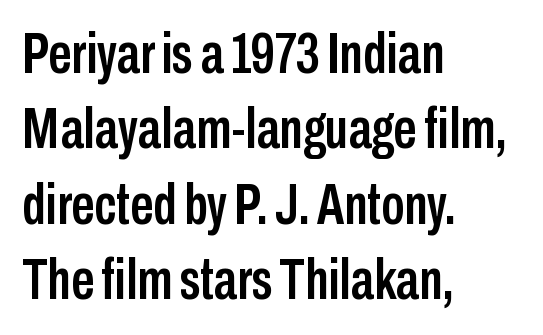
Typographically, this falls in the sans-serif category. A roman cut, with each character standing at attention. A typesetter would call this proportional, since set widths differ per character. The line texture is even and compact thanks to regular tracking. What's the leading like? Ordinary, nothing unusual. In CSS terms this would be text-align: left.
